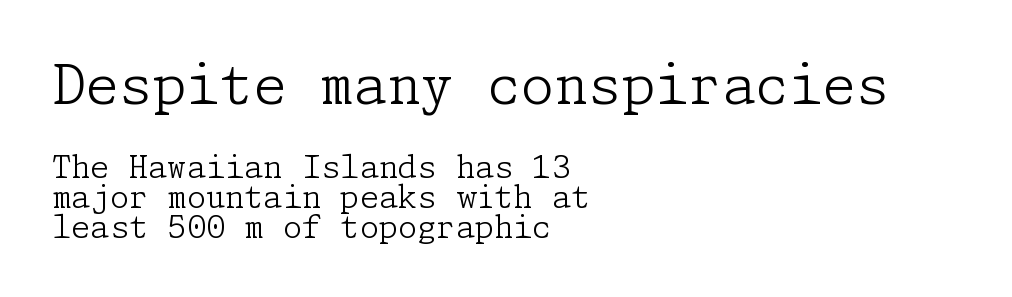
The image shows 54 px light serif type, upright; set left-aligned, tight line spacing (0.97x), normal letter spacing, not underlined; the first (top) block is 1.74x larger; low stroke contrast and a medium x-height.
